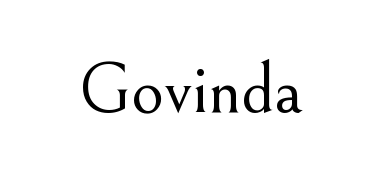
Q: Is the text bold? A: No.
Q: Is the text italic (slanted)? A: No, it is upright.
Q: Is the typeface a serif or a sans-serif typeface? A: Serif.
Q: Is the text underlined? A: No.
Q: Is the spacing between letters normal or unusually wide? A: Normal.
Q: Width (condensed, normal, or wide)? A: Normal.
Q: Stroke contrast? A: Medium.
Q: x-height? A: Small.
Q: Monospaced? A: No.
